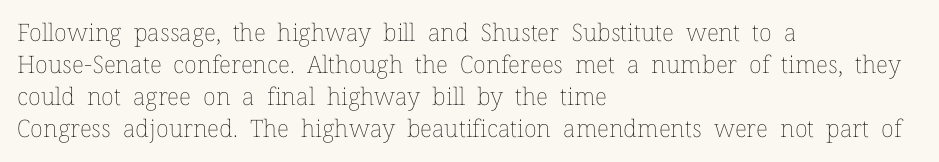
The image shows 24 px text type, upright; set left-aligned, normal line spacing (1.33x), normal letter spacing, not underlined.
